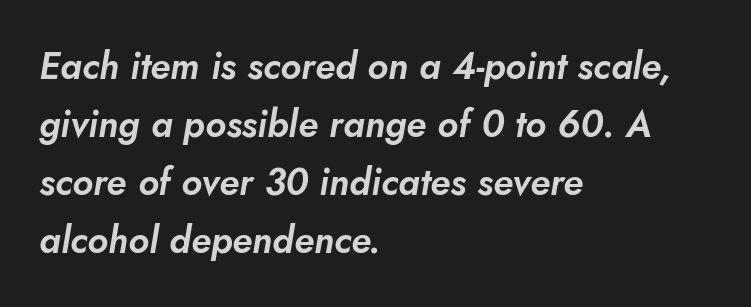
Alignment: flush left. Note the varied advance widths — an 'i' is clearly narrower than an 'm'. Words float on clear page, feet unadorned. Quick note: interline space is typical.
